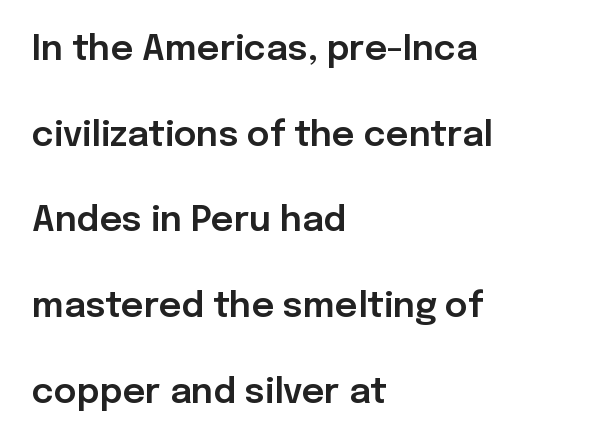
{"serif": "no", "italic": "no", "width": "normal", "stroke_contrast": "low", "x_height": "medium", "monospaced": "no", "underline": "no", "align": "left", "line_spacing": "loose", "line_spacing_ratio": 2.45, "letter_spacing": "normal", "letter_spacing_em": 0.0, "glyph_px": 35}
